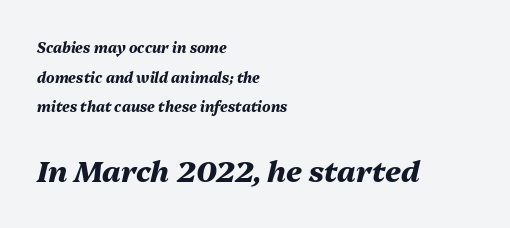
The image shows 29 px heavy type, italic (leaning right); set left-aligned, loose line spacing (2.12x), normal letter spacing, not underlined; the second (bottom) block is 2.07x larger; medium stroke contrast and a medium x-height.
